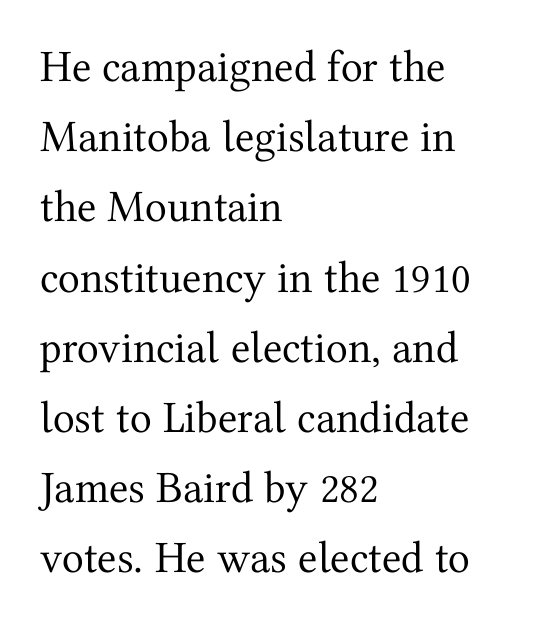
Q: Is the text bold? A: No.
Q: Is the text italic (slanted)? A: No, it is upright.
Q: Is the typeface a serif or a sans-serif typeface? A: Serif.
Q: Is the text underlined? A: No.
Q: How is the paragraph aligned? A: Left-aligned.
Q: Is the spacing between letters normal or unusually wide? A: Normal.
Q: Is the spacing between lines tight, normal or loose? A: Normal.
Q: Width (condensed, normal, or wide)? A: Normal.
Q: Stroke contrast? A: Medium.
Q: x-height? A: Medium.
Q: Monospaced? A: No.
